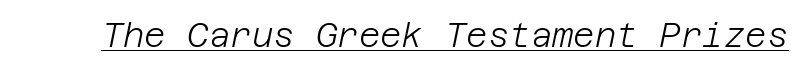
Q: Is the text bold? A: No.
Q: Is the text italic (slanted)? A: Yes, it leans right by about 12 degrees.
Q: Is the text underlined? A: Yes.
Q: Is the spacing between letters normal or unusually wide? A: Normal.
Q: Width (condensed, normal, or wide)? A: Normal.
Q: Stroke contrast? A: Low.
Q: x-height? A: Large.
